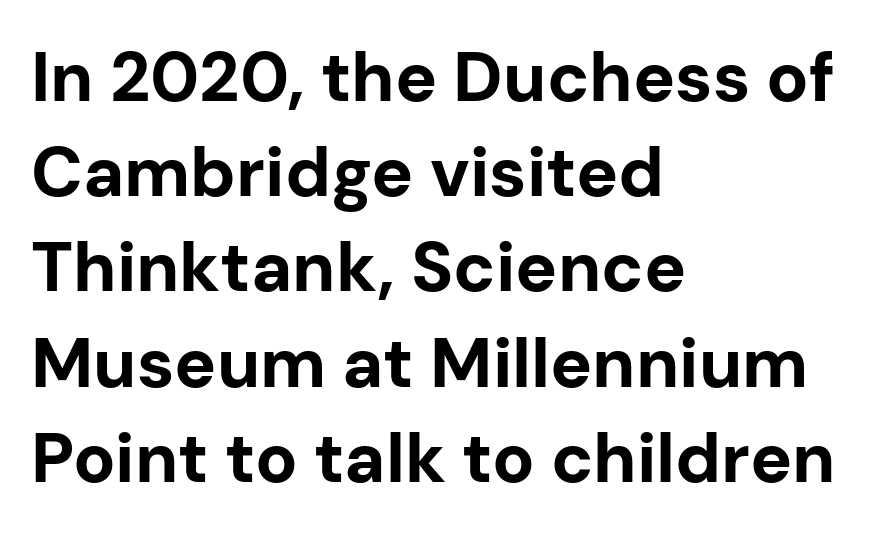
The image shows 70 px bold sans-serif type, upright; set left-aligned, normal line spacing (1.36x), normal letter spacing, not underlined; low stroke contrast and a medium x-height.
